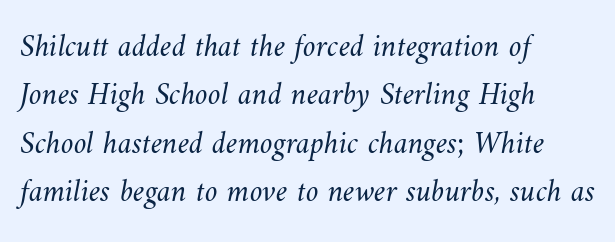
{"bold": "no", "weight": "light", "width": "normal", "stroke_contrast": "medium", "x_height": "small", "monospaced": "no", "underline": "no", "align": "left", "line_spacing": "normal", "line_spacing_ratio": 1.51, "letter_spacing": "normal", "letter_spacing_em": 0.0, "glyph_px": 32}
